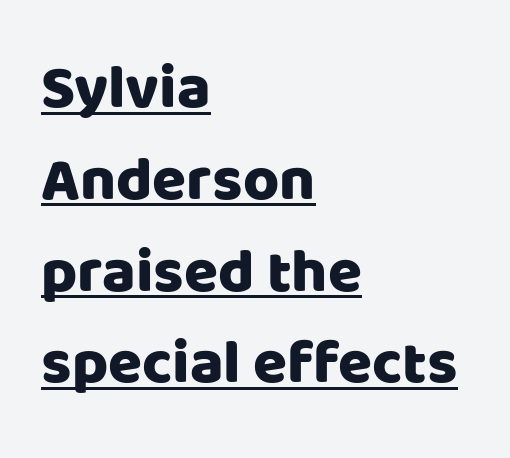
Q: Is the text italic (slanted)? A: No, it is upright.
Q: Is the typeface a serif or a sans-serif typeface? A: Sans-serif.
Q: Is the text underlined? A: Yes.
Q: How is the paragraph aligned? A: Left-aligned.
Q: Is the spacing between letters normal or unusually wide? A: Normal.
Q: Is the spacing between lines tight, normal or loose? A: Normal.
Q: Width (condensed, normal, or wide)? A: Normal.
Q: Stroke contrast? A: Low.
Q: x-height? A: Large.
Q: Monospaced? A: No.
